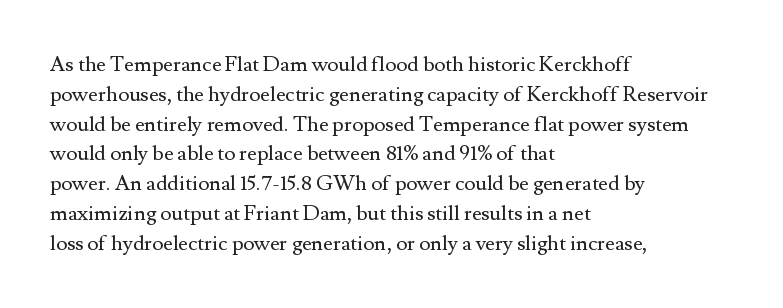
{"italic": "no", "bold": "no", "underline": "no", "align": "left", "line_spacing": "normal", "line_spacing_ratio": 1.42, "letter_spacing": "normal", "letter_spacing_em": 0.0, "glyph_px": 21}
